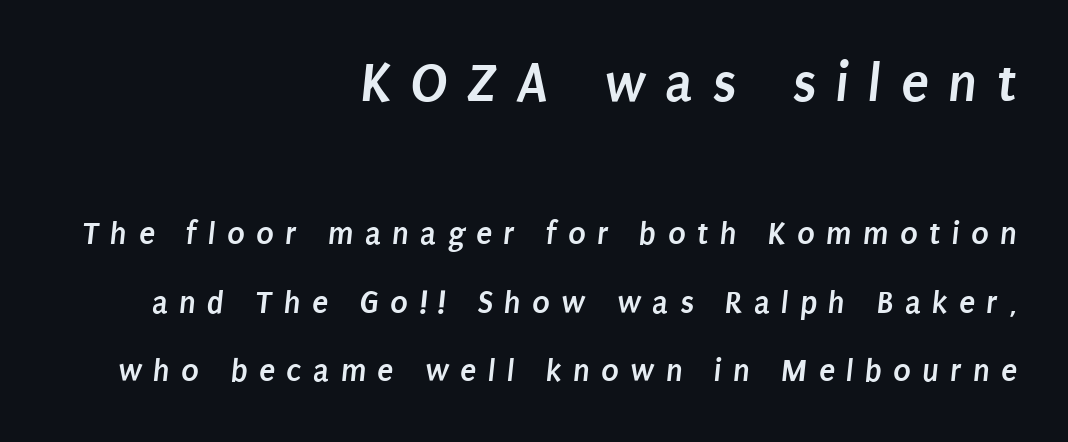
Q: Is the text bold? A: Yes.
Q: Is the typeface a serif or a sans-serif typeface? A: Sans-serif.
Q: Is the text underlined? A: No.
Q: How is the paragraph aligned? A: Right-aligned.
Q: Is the spacing between letters normal or unusually wide? A: Unusually wide.
Q: Is the spacing between lines tight, normal or loose? A: Loose.
Q: Which block of text is set in a larger size, the first (top) or the second (bottom)? A: The first (top) one.
Q: Width (condensed, normal, or wide)? A: Condensed.
Q: Stroke contrast? A: Low.
Q: x-height? A: Large.
Q: Monospaced? A: No.
